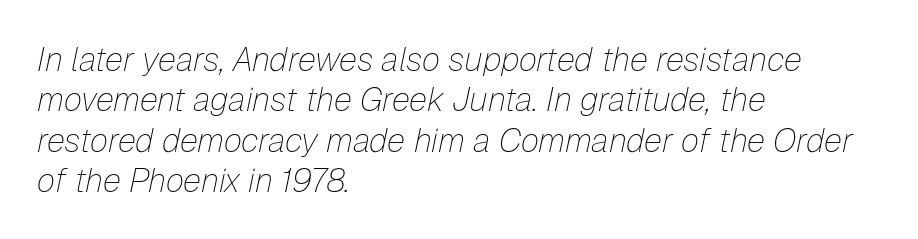
Q: Is the text bold? A: No.
Q: Is the text italic (slanted)? A: Yes, it leans right by about 12 degrees.
Q: Is the text underlined? A: No.
Q: How is the paragraph aligned? A: Left-aligned.
Q: Is the spacing between letters normal or unusually wide? A: Normal.
Q: Width (condensed, normal, or wide)? A: Normal.
Q: Stroke contrast? A: Low.
Q: x-height? A: Medium.
Q: Monospaced? A: No.
